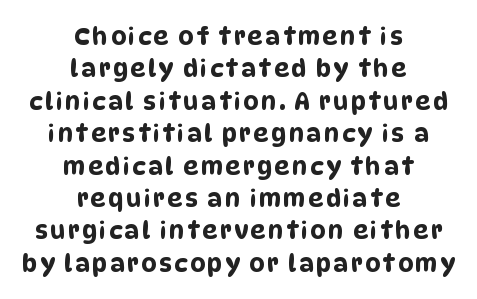
Q: Is the text underlined? A: No.
Q: How is the paragraph aligned? A: Centered.
Q: Is the spacing between lines tight, normal or loose? A: Normal.
